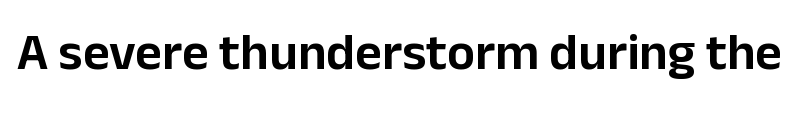
Q: Is the text italic (slanted)? A: No, it is upright.
Q: Is the typeface a serif or a sans-serif typeface? A: Sans-serif.
Q: Is the text underlined? A: No.
Q: Is the spacing between letters normal or unusually wide? A: Normal.
Q: Width (condensed, normal, or wide)? A: Normal.
Q: Stroke contrast? A: Low.
Q: x-height? A: Medium.
Q: Monospaced? A: No.
